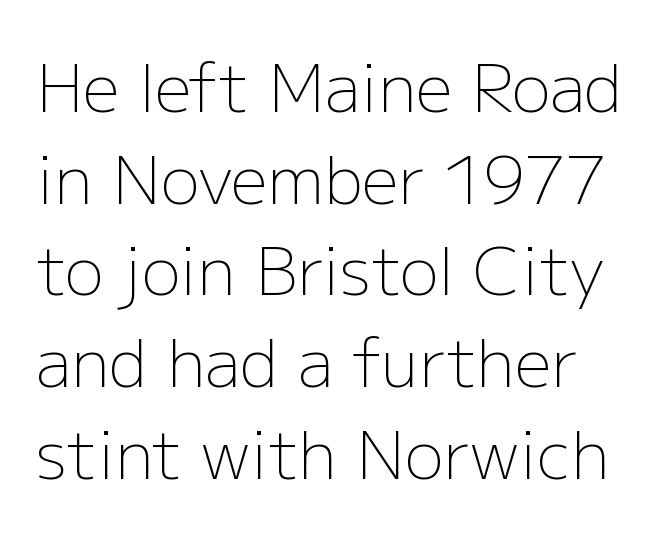
The image shows 65 px light sans-serif type, upright; set normal line spacing (1.41x), normal letter spacing, not underlined; low stroke contrast and a medium x-height.
